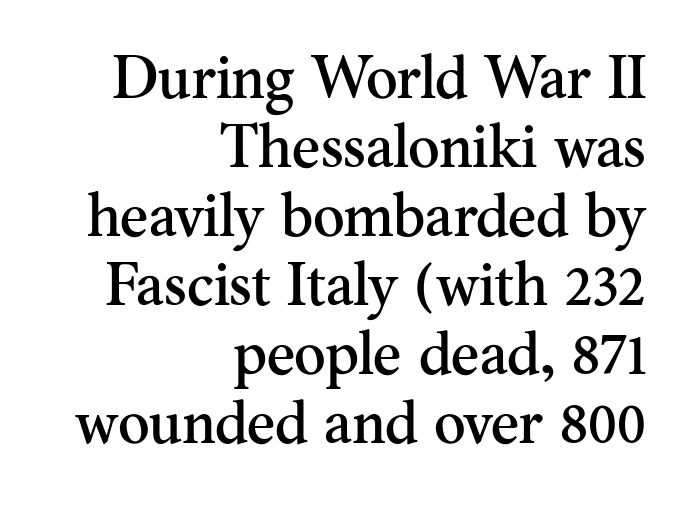
{"serif": "yes", "italic": "no", "width": "normal", "stroke_contrast": "medium", "x_height": "small", "monospaced": "no", "underline": "no", "align": "right", "line_spacing": "tight", "line_spacing_ratio": 1.15, "letter_spacing": "normal", "letter_spacing_em": 0.0, "glyph_px": 60}
